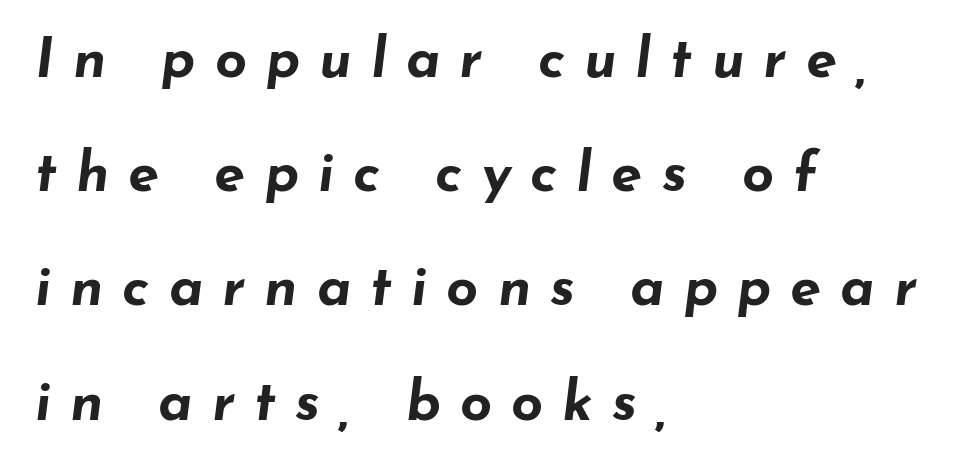
The image shows 56 px bold, wide type, italic (leaning right); set left-aligned, loose line spacing (2.04x), unusually wide letter spacing (+0.34 em), not underlined; low stroke contrast and a small x-height.
